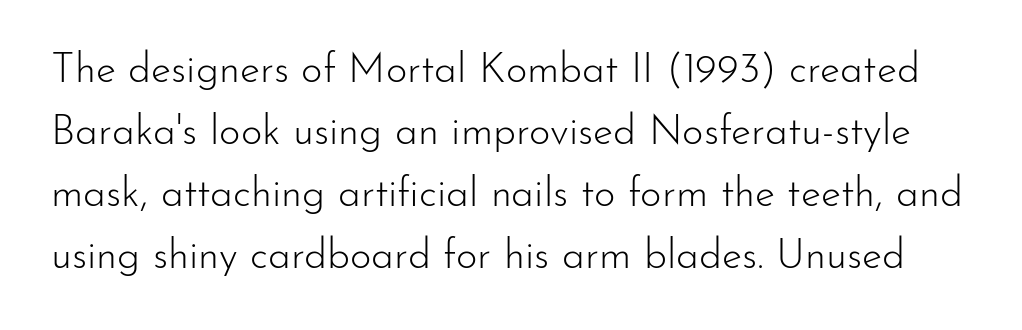
Q: Is the text bold? A: No.
Q: Is the text italic (slanted)? A: No, it is upright.
Q: Is the typeface a serif or a sans-serif typeface? A: Sans-serif.
Q: Is the text underlined? A: No.
Q: Is the spacing between letters normal or unusually wide? A: Normal.
Q: Is the spacing between lines tight, normal or loose? A: Normal.
Q: Width (condensed, normal, or wide)? A: Normal.
Q: Stroke contrast? A: Low.
Q: x-height? A: Small.
Q: Monospaced? A: No.
